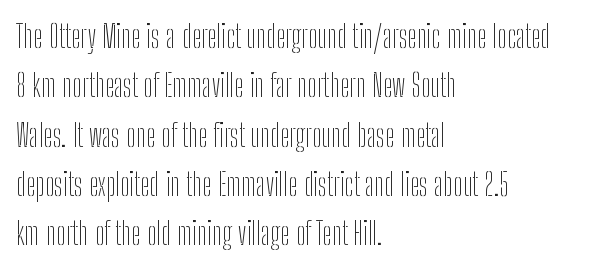
Q: Is the text bold? A: No.
Q: Is the text italic (slanted)? A: No, it is upright.
Q: Is the typeface a serif or a sans-serif typeface? A: Sans-serif.
Q: Is the text underlined? A: No.
Q: How is the paragraph aligned? A: Left-aligned.
Q: Is the spacing between letters normal or unusually wide? A: Normal.
Q: Is the spacing between lines tight, normal or loose? A: Normal.
Q: Width (condensed, normal, or wide)? A: Condensed.
Q: Stroke contrast? A: Low.
Q: x-height? A: Medium.
Q: Monospaced? A: No.
